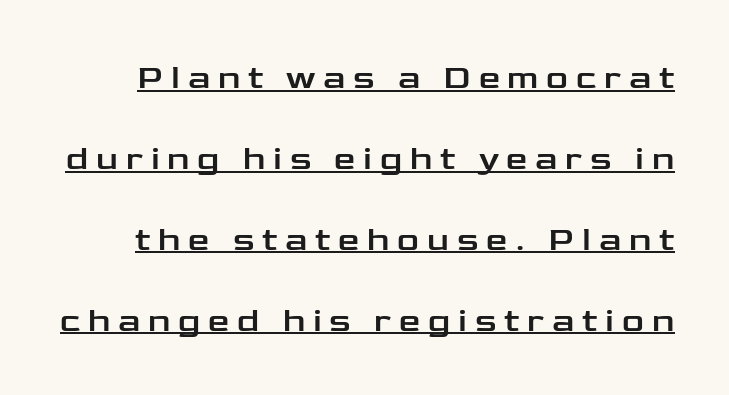
{"serif": "no", "italic": "no", "width": "wide", "stroke_contrast": "low", "x_height": "medium", "monospaced": "no", "underline": "yes", "line_spacing": "loose", "line_spacing_ratio": 2.38, "letter_spacing": "wide", "letter_spacing_em": 0.23, "glyph_px": 34}
